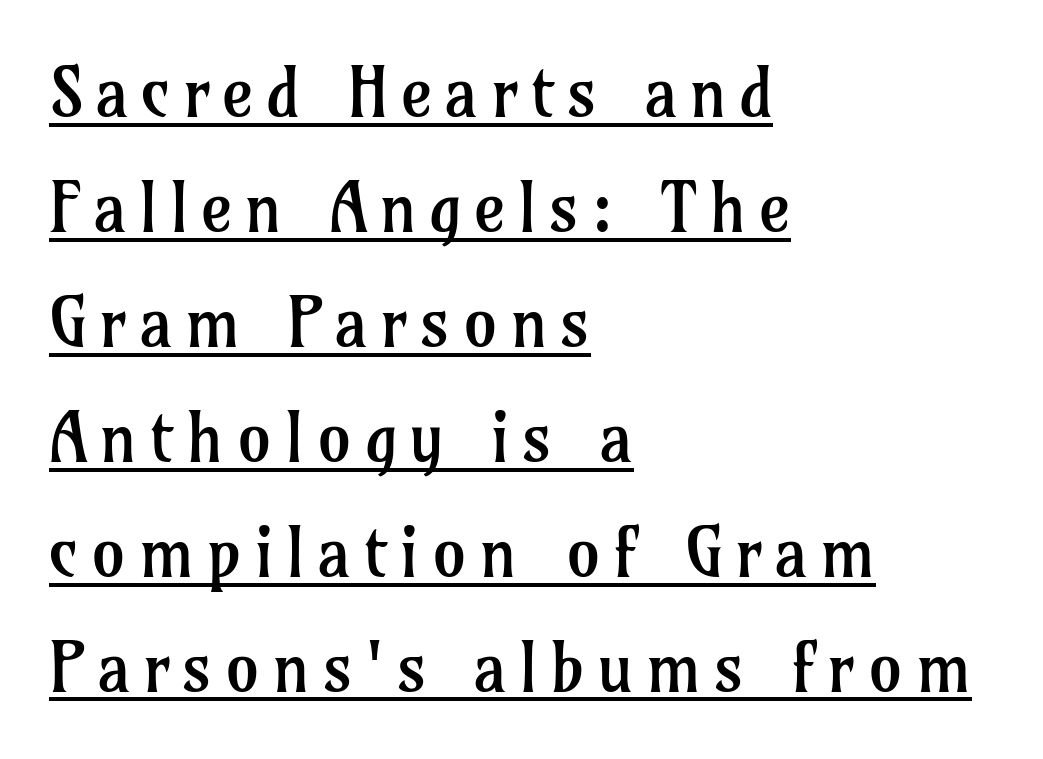
{"serif": "yes", "italic": "no", "bold": "no", "weight": "regular", "width": "normal", "stroke_contrast": "low", "x_height": "medium", "monospaced": "no", "underline": "yes", "align": "left", "line_spacing": "normal", "line_spacing_ratio": 1.69, "glyph_px": 68}
